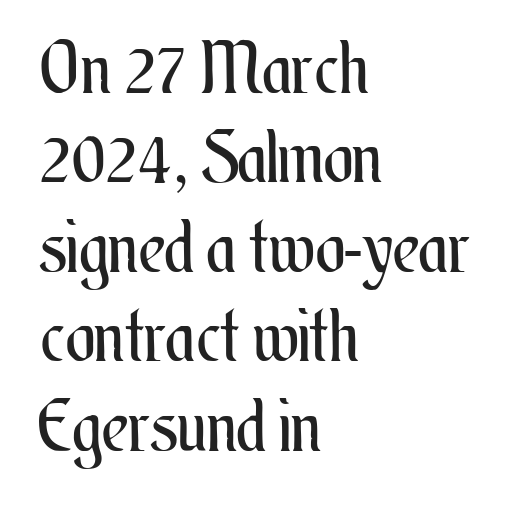
Short note: letters normally spaced. Spacing verdict: proportional, widths tailored to each character. In CSS terms this would be text-align: left. This rendering features lettering with no underline.
